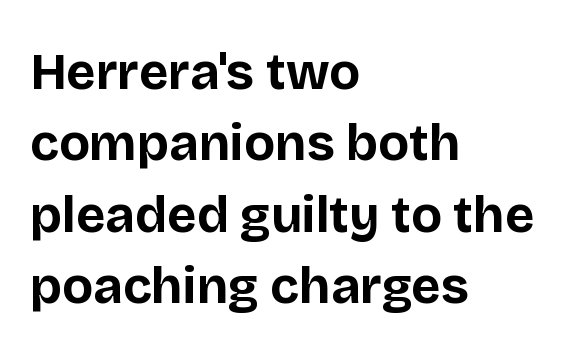
Q: Is the text bold? A: Yes.
Q: Is the text italic (slanted)? A: No, it is upright.
Q: Is the typeface a serif or a sans-serif typeface? A: Sans-serif.
Q: Is the text underlined? A: No.
Q: How is the paragraph aligned? A: Left-aligned.
Q: Is the spacing between letters normal or unusually wide? A: Normal.
Q: Is the spacing between lines tight, normal or loose? A: Normal.
Q: Width (condensed, normal, or wide)? A: Normal.
Q: Stroke contrast? A: Low.
Q: x-height? A: Large.
Q: Monospaced? A: No.
